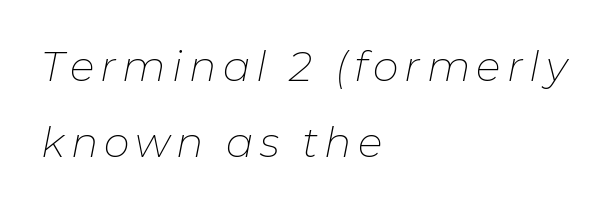
Q: Is the text bold? A: No.
Q: Is the text italic (slanted)? A: Yes, it leans right by about 11 degrees.
Q: Is the text underlined? A: No.
Q: How is the paragraph aligned? A: Left-aligned.
Q: Width (condensed, normal, or wide)? A: Normal.
Q: Stroke contrast? A: Low.
Q: x-height? A: Medium.
Q: Monospaced? A: No.
